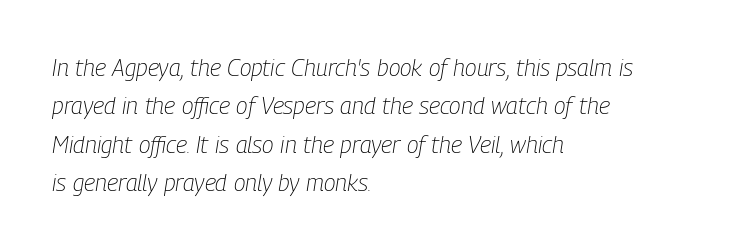
The image shows 24 px text type, italic (leaning right); set left-aligned, normal line spacing (1.6x), normal letter spacing, not underlined.
